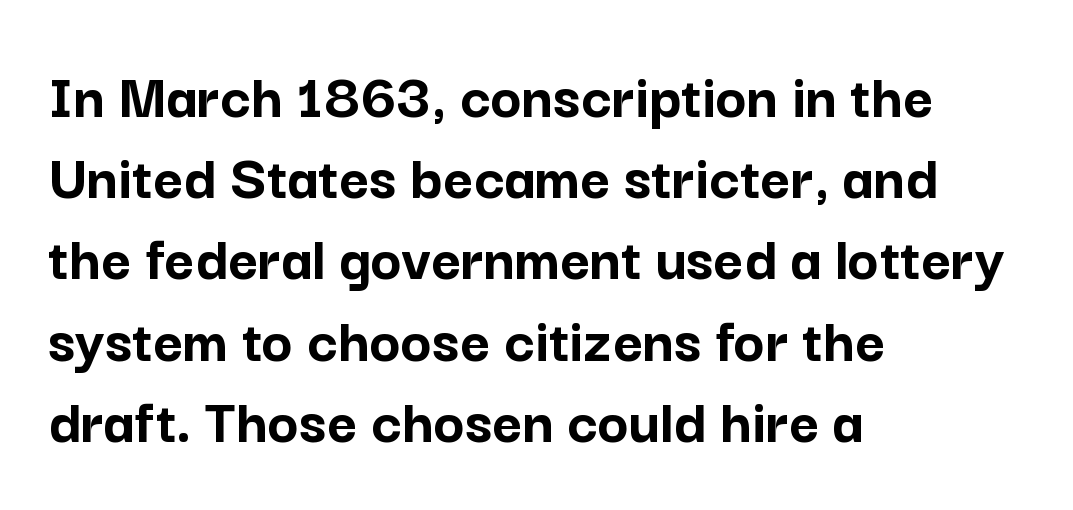
{"serif": "no", "italic": "no", "bold": "yes", "weight": "semibold", "width": "normal", "stroke_contrast": "low", "x_height": "medium", "monospaced": "no", "underline": "no", "align": "left", "line_spacing": "normal", "line_spacing_ratio": 1.25, "letter_spacing": "normal", "letter_spacing_em": 0.0, "glyph_px": 65}
